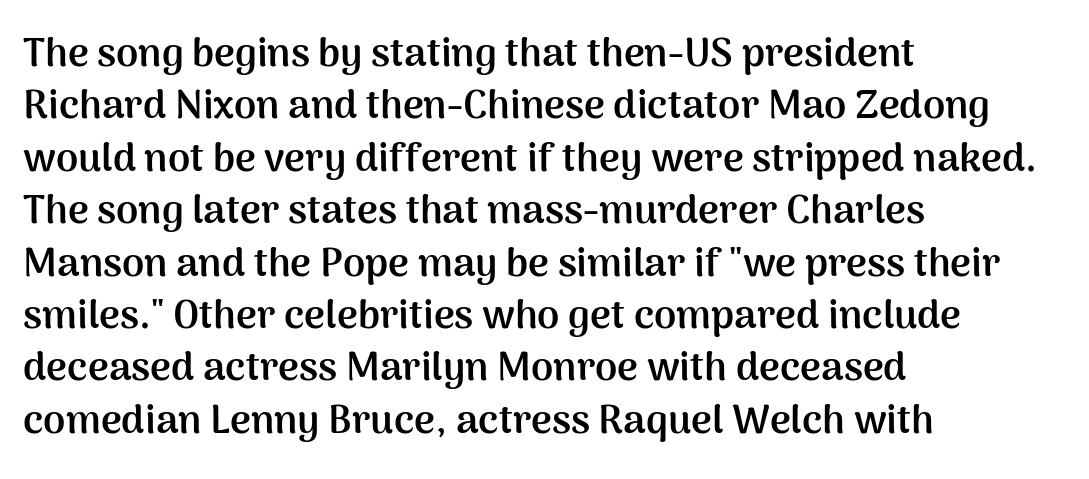
The letters are bold, with thick, heavy strokes. Regarding serifs, this sample does without them. Proportional: the letters do not fall into vertical columns. The face used here is rendered with its standard letterfit. Does the lettering tilt? It doesn't — this is upright. Each new line begins a customary step beneath the previous one.
